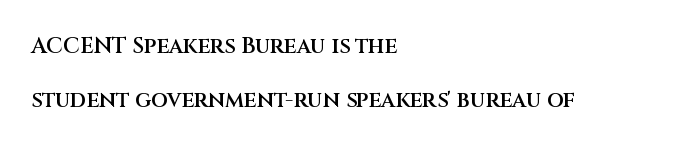
The string is rendered with underlining switched off. A somewhat darkened texture: the type is semibold rather than bold. The vertical gap from one line to the next is large. The type is set solid horizontally, with unmodified tracking. This is roman type, the default non-slanted kind. One-word summary of the alignment: left.
